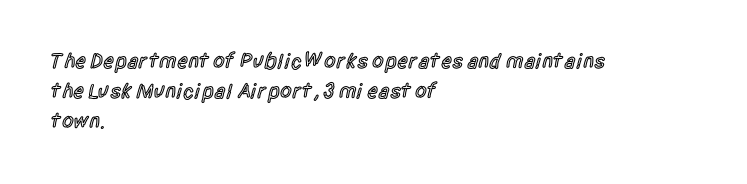
Every row of glyphs begins at an identical x-position on the left. Underlining? Definitely not there. What's the leading like? Ordinary, nothing unusual. The tracking reads as untouched default to a designer's eye. A fair bit of extra ink — the face is semibold, not bold.
